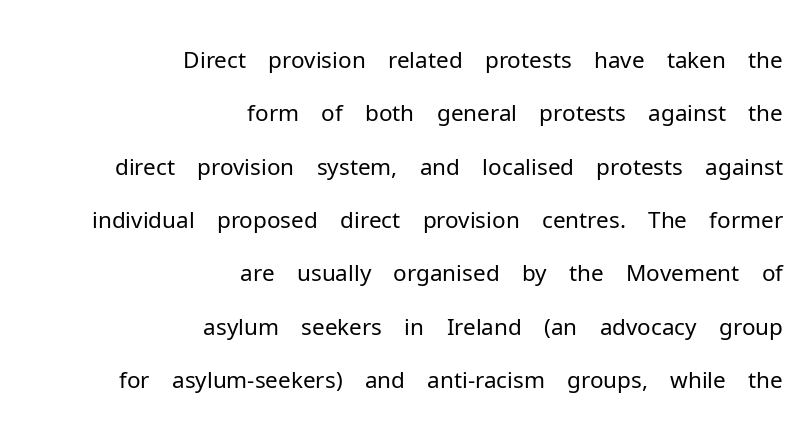
The image shows 46 px light sans-serif type, upright; set right-aligned, line spacing 1.16x, normal letter spacing, not underlined; low stroke contrast and a medium x-height.
